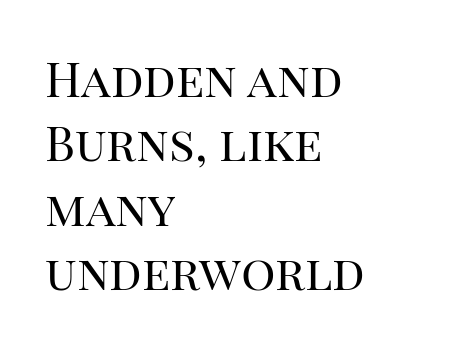
Bold? No — there's no thickening of the strokes. The lines sit at an ordinary, default distance from one another. This rendering uses left alignment, leaving the right contour irregular. This sample has the flowing, uneven cadence of proportional lettering.
